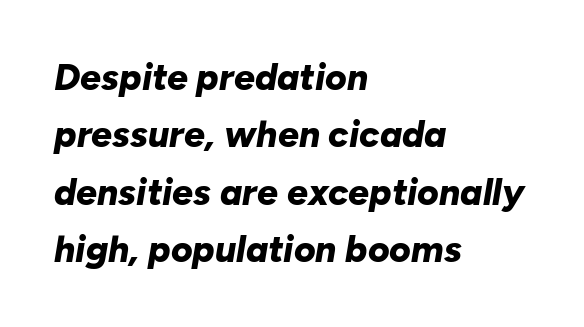
The image shows 37 px bold type, italic (leaning right); set left-aligned, normal line spacing (1.55x), normal letter spacing, not underlined; low stroke contrast and a medium x-height.
